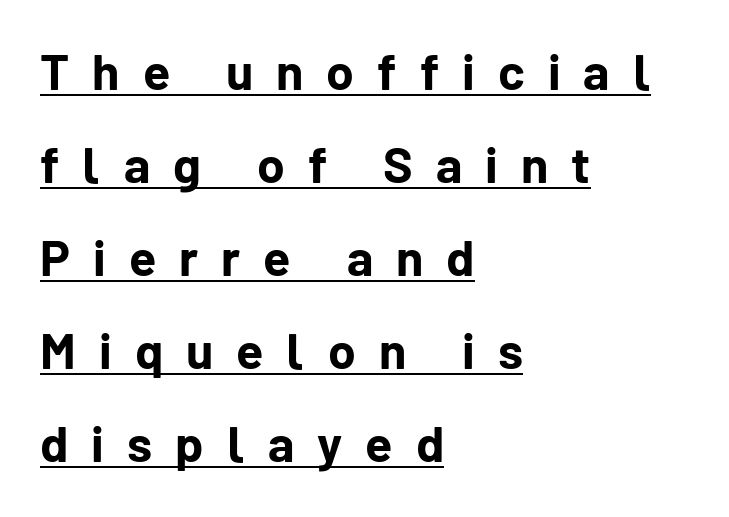
Set as a true bold cut, around the 700 mark. This rendering widens character spacing well past its baseline value. A typesetter would label this face a sans. The type sits square on the baseline with zero lean.
